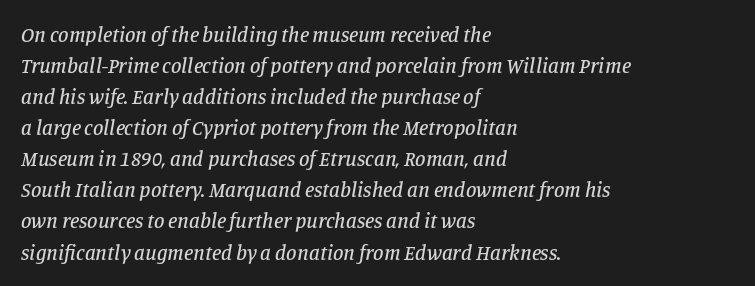
{"italic": "yes", "lean": "right", "slant_degrees": 11, "underline": "no", "align": "left", "line_spacing": "normal", "line_spacing_ratio": 1.48, "letter_spacing": "normal", "letter_spacing_em": 0.0, "glyph_px": 21}
